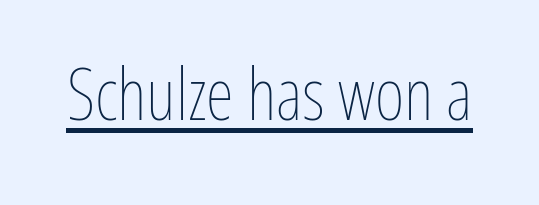
Q: Is the text bold? A: No.
Q: Is the text italic (slanted)? A: No, it is upright.
Q: Is the text underlined? A: Yes.
Q: Is the spacing between letters normal or unusually wide? A: Normal.
Q: Width (condensed, normal, or wide)? A: Condensed.
Q: Stroke contrast? A: Low.
Q: x-height? A: Medium.
Q: Monospaced? A: No.
